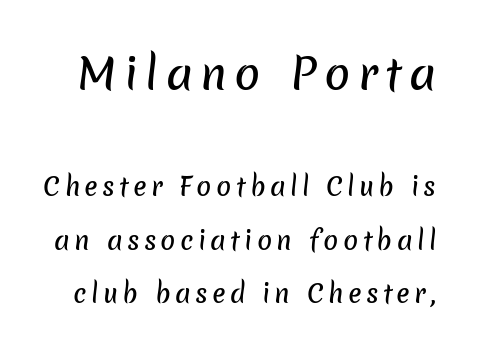
I'd call this a sans setting — the letters go barefoot. Interline gaps are noticeably wide in this sample. Here the first block reads like a headline and the second like body copy. Descender tails drop into unmarked territory. Each letter keeps its own natural width here, so spacing adapts to shape.
